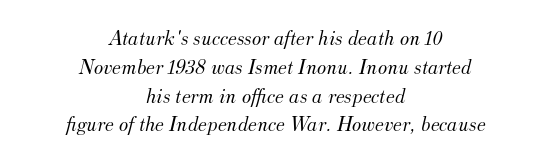
{"italic": "yes", "lean": "right", "slant_degrees": 12, "bold": "no", "underline": "no", "align": "center", "line_spacing": "normal", "line_spacing_ratio": 1.31, "letter_spacing": "normal", "letter_spacing_em": 0.0, "glyph_px": 22}
